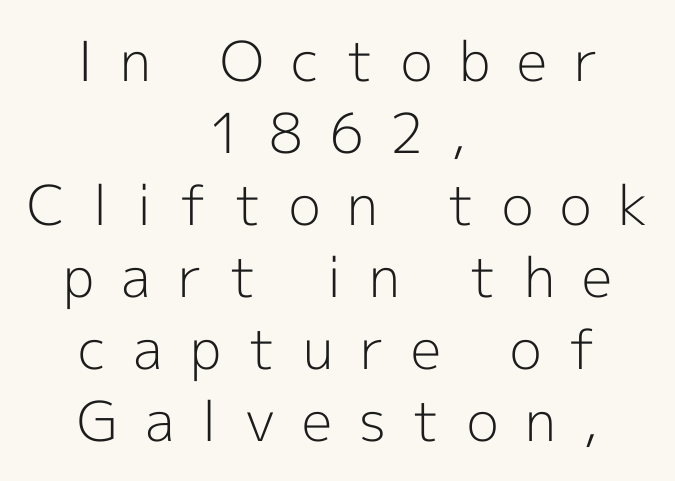
Q: Is the text bold? A: No.
Q: Is the text italic (slanted)? A: No, it is upright.
Q: Is the typeface a serif or a sans-serif typeface? A: Sans-serif.
Q: Is the text underlined? A: No.
Q: How is the paragraph aligned? A: Centered.
Q: Is the spacing between letters normal or unusually wide? A: Unusually wide.
Q: Is the spacing between lines tight, normal or loose? A: Normal.
Q: Width (condensed, normal, or wide)? A: Normal.
Q: x-height? A: Medium.
Q: Monospaced? A: No.
